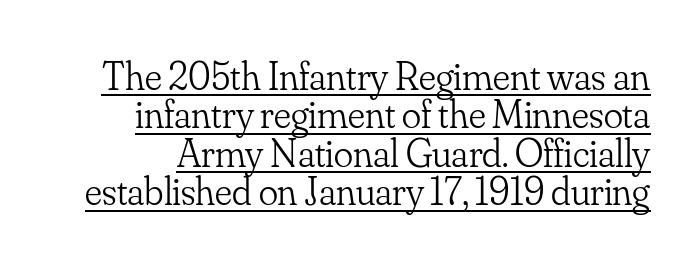
Tall strokes in this sample are plumb rather than angled. The passage shown is not bold in any degree. These lines keep a tight, regular rhythm from letter to letter. Successive baselines arrive quickly, one right under another.
